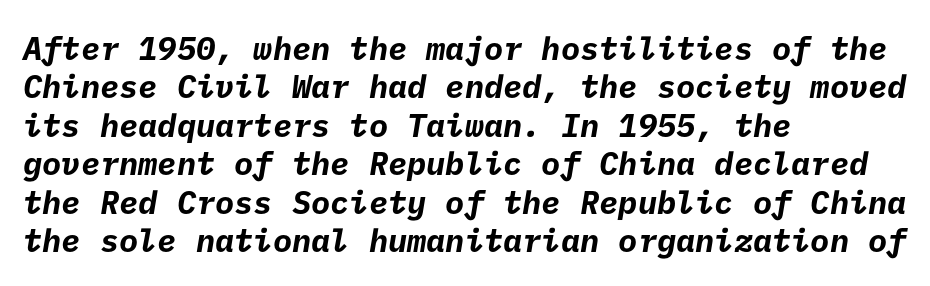
Q: Is the text bold? A: Yes.
Q: Is the typeface a serif or a sans-serif typeface? A: Sans-serif.
Q: Is the text underlined? A: No.
Q: How is the paragraph aligned? A: Left-aligned.
Q: Is the spacing between letters normal or unusually wide? A: Normal.
Q: Width (condensed, normal, or wide)? A: Normal.
Q: Stroke contrast? A: Low.
Q: x-height? A: Medium.
